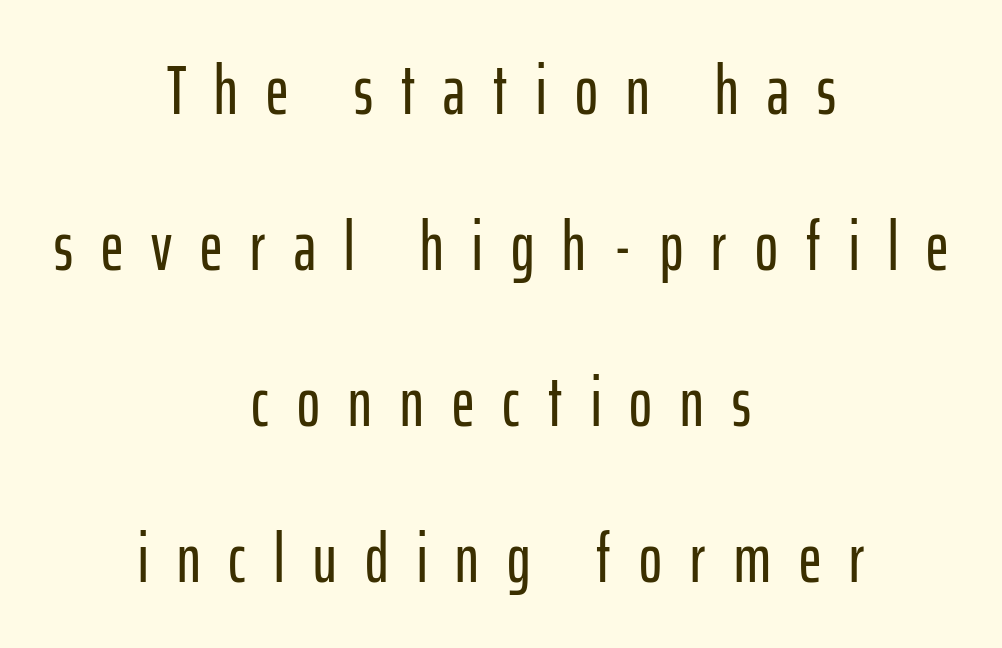
Q: Is the text italic (slanted)? A: No, it is upright.
Q: Is the typeface a serif or a sans-serif typeface? A: Sans-serif.
Q: Is the text underlined? A: No.
Q: How is the paragraph aligned? A: Centered.
Q: Is the spacing between letters normal or unusually wide? A: Unusually wide.
Q: Is the spacing between lines tight, normal or loose? A: Loose.
Q: Width (condensed, normal, or wide)? A: Condensed.
Q: Stroke contrast? A: Low.
Q: x-height? A: Medium.
Q: Monospaced? A: No.
